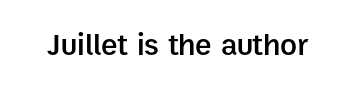
The image shows 31 px semibold sans-serif type, upright; set normal letter spacing, not underlined; low stroke contrast and a medium x-height.
